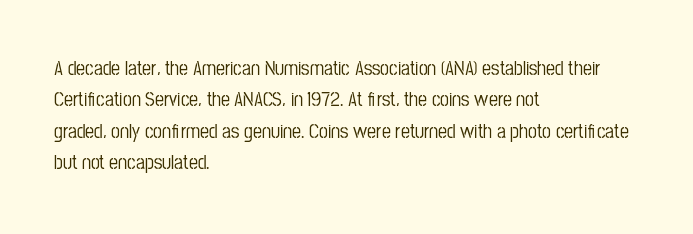
{"italic": "no", "underline": "no", "align": "left", "line_spacing": "normal", "line_spacing_ratio": 1.57, "letter_spacing": "normal", "letter_spacing_em": 0.0, "glyph_px": 20}
